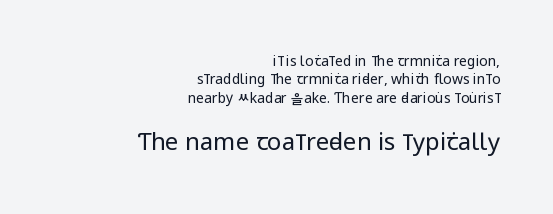
The image shows 24 px text type, upright; set right-aligned, normal line spacing (1.31x), normal letter spacing, not underlined; the second (bottom) block is 1.71x larger.
